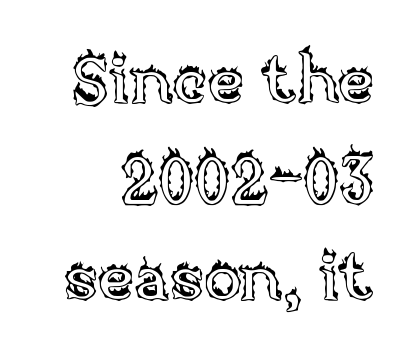
Q: Is the text italic (slanted)? A: No, it is upright.
Q: Is the text underlined? A: No.
Q: Is the spacing between letters normal or unusually wide? A: Normal.
Q: Is the spacing between lines tight, normal or loose? A: Normal.
Q: Width (condensed, normal, or wide)? A: Normal.
Q: x-height? A: Large.
Q: Monospaced? A: No.
